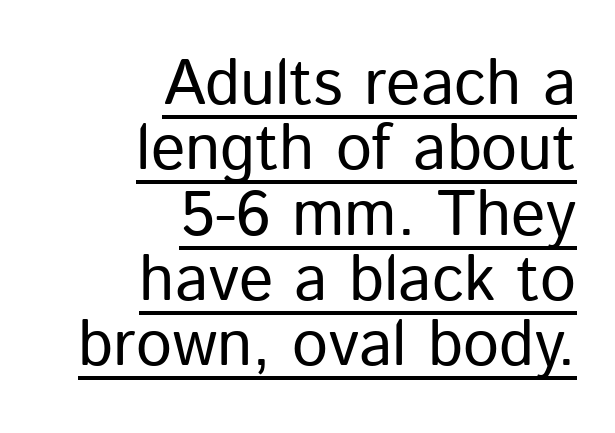
Q: Is the text bold? A: No.
Q: Is the text italic (slanted)? A: No, it is upright.
Q: Is the typeface a serif or a sans-serif typeface? A: Sans-serif.
Q: Is the text underlined? A: Yes.
Q: How is the paragraph aligned? A: Right-aligned.
Q: Is the spacing between letters normal or unusually wide? A: Normal.
Q: Is the spacing between lines tight, normal or loose? A: Tight.
Q: Width (condensed, normal, or wide)? A: Normal.
Q: Stroke contrast? A: Low.
Q: x-height? A: Medium.
Q: Monospaced? A: No.
